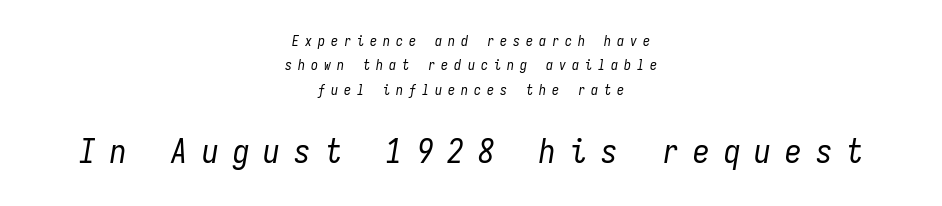
Q: Is the text bold? A: No.
Q: Is the text italic (slanted)? A: Yes, it leans right by about 9 degrees.
Q: Is the text underlined? A: No.
Q: How is the paragraph aligned? A: Centered.
Q: Is the spacing between letters normal or unusually wide? A: Unusually wide.
Q: Which block of text is set in a larger size, the first (top) or the second (bottom)? A: The second (bottom) one.
Q: Width (condensed, normal, or wide)? A: Condensed.
Q: Stroke contrast? A: Low.
Q: x-height? A: Medium.
Q: Monospaced? A: Yes.
